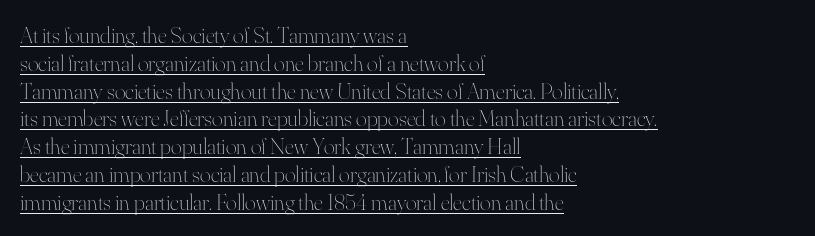
The image shows 23 px text type, upright; set left-aligned, line spacing 1.21x, normal letter spacing, underlined.
